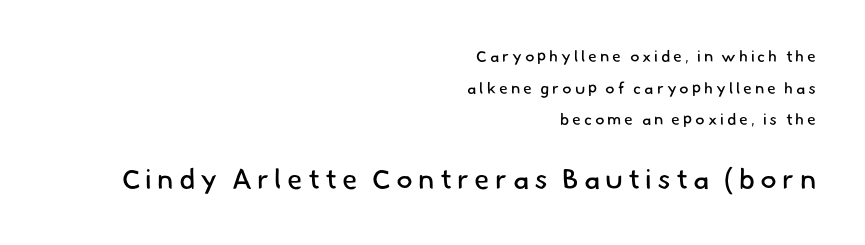
Q: Is the text bold? A: No.
Q: Is the typeface a serif or a sans-serif typeface? A: Sans-serif.
Q: Is the text underlined? A: No.
Q: How is the paragraph aligned? A: Right-aligned.
Q: Is the spacing between lines tight, normal or loose? A: Loose.
Q: Which block of text is set in a larger size, the first (top) or the second (bottom)? A: The second (bottom) one.
Q: Width (condensed, normal, or wide)? A: Normal.
Q: Stroke contrast? A: Low.
Q: x-height? A: Small.
Q: Monospaced? A: No.
